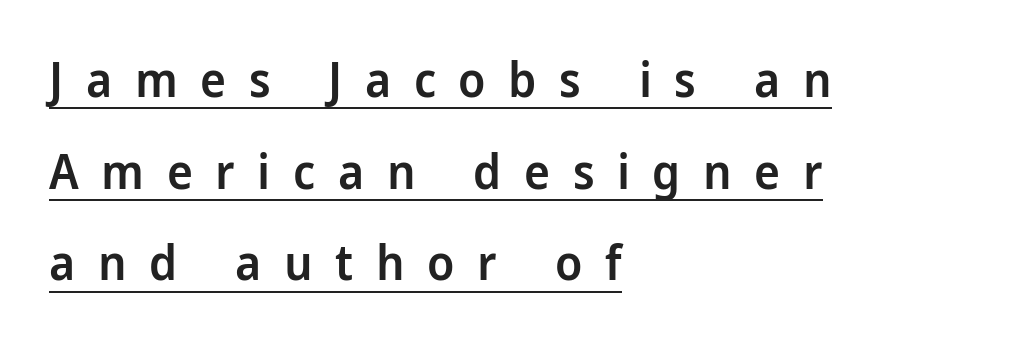
Q: Is the text bold? A: Semi-bold.
Q: Is the text italic (slanted)? A: No, it is upright.
Q: Is the typeface a serif or a sans-serif typeface? A: Sans-serif.
Q: Is the text underlined? A: Yes.
Q: How is the paragraph aligned? A: Left-aligned.
Q: Is the spacing between letters normal or unusually wide? A: Unusually wide.
Q: Width (condensed, normal, or wide)? A: Condensed.
Q: Stroke contrast? A: Low.
Q: x-height? A: Large.
Q: Monospaced? A: No.
